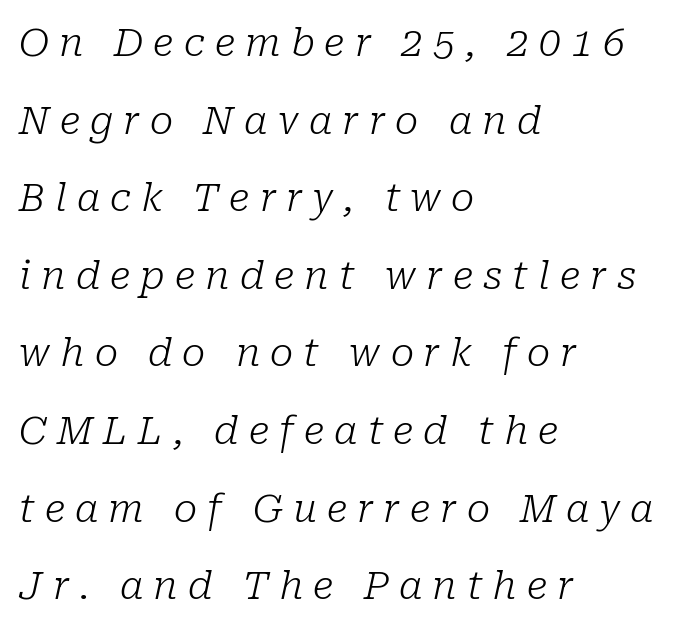
The image shows 39 px light serif type, italic (leaning right); set left-aligned, loose line spacing (1.99x), unusually wide letter spacing (+0.26 em), not underlined; low stroke contrast and a medium x-height.
